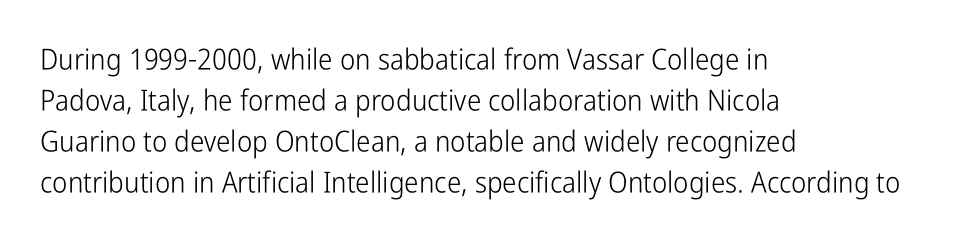
{"serif": "no", "italic": "no", "bold": "no", "weight": "light", "width": "condensed", "stroke_contrast": "low", "x_height": "medium", "monospaced": "no", "underline": "no", "align": "left", "line_spacing": "normal", "line_spacing_ratio": 1.41, "letter_spacing": "normal", "letter_spacing_em": 0.0, "glyph_px": 29}
